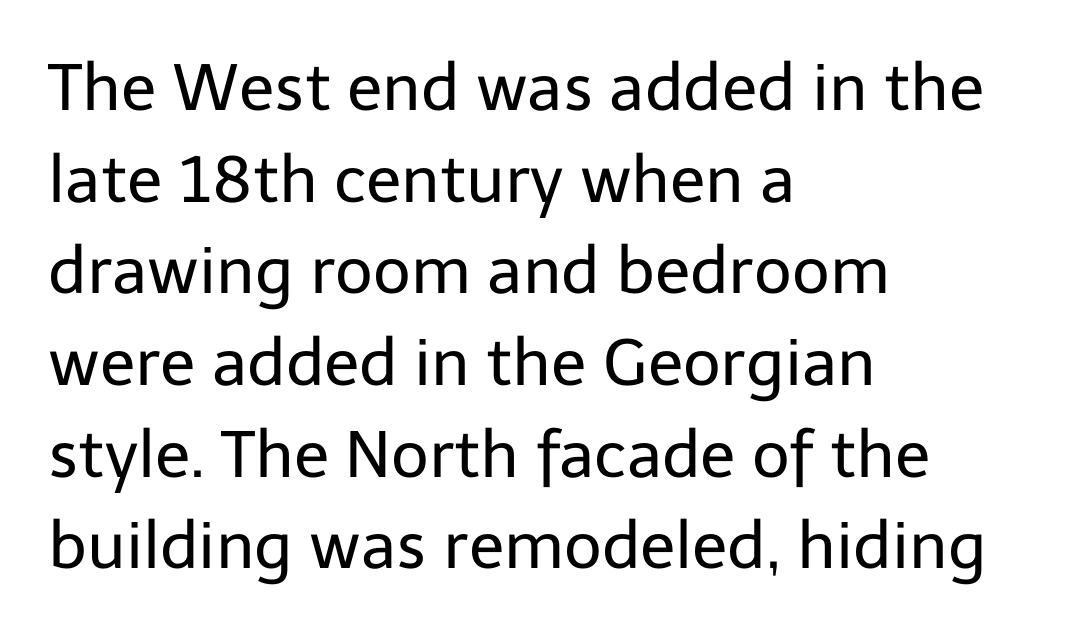
Is this a heavy cut? Hardly; it is regular or lighter. No word sits above an underline. Between one letter and the next there's only the usual sliver of space. Upright lettering throughout. A sans-serif font was chosen for this passage. The compositor pushed each line to the left boundary.
